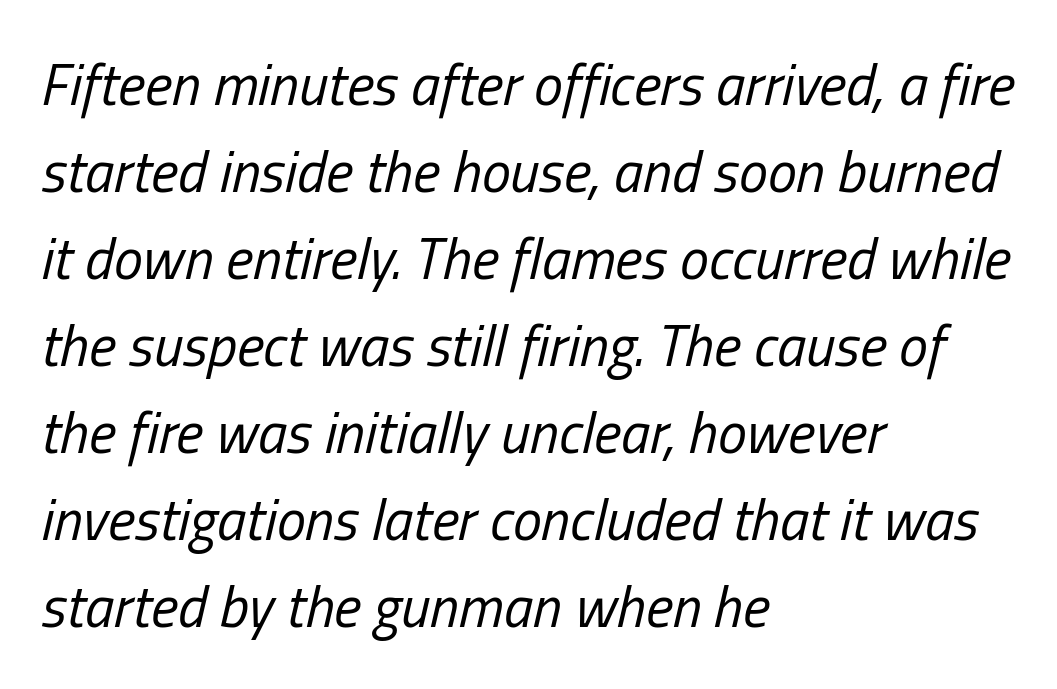
The image shows 58 px regular-weight, condensed type, italic (leaning right); set left-aligned, normal line spacing (1.5x), normal letter spacing, not underlined; low stroke contrast and a medium x-height.
